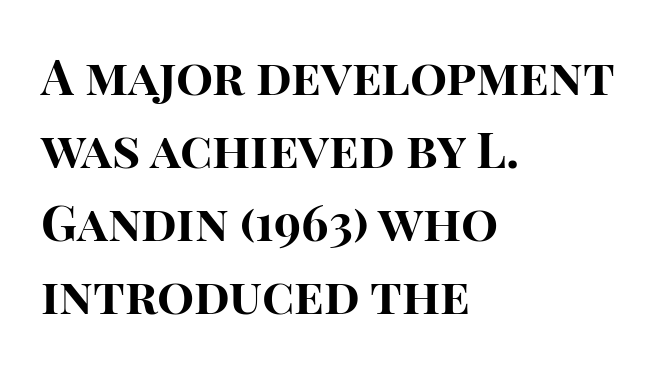
{"serif": "no", "italic": "no", "bold": "yes", "weight": "bold", "width": "normal", "stroke_contrast": "high", "x_height": "large", "monospaced": "no", "underline": "no", "align": "left", "line_spacing": "normal", "line_spacing_ratio": 1.49, "letter_spacing": "normal", "letter_spacing_em": 0.0, "glyph_px": 49}
